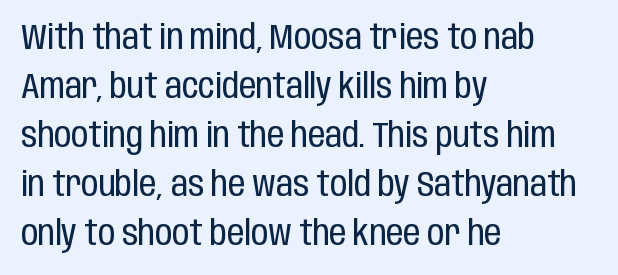
{"serif": "no", "italic": "no", "bold": "no", "weight": "regular", "width": "condensed", "stroke_contrast": "low", "x_height": "large", "monospaced": "no", "underline": "no", "align": "left", "line_spacing": "normal", "line_spacing_ratio": 1.44, "letter_spacing": "normal", "letter_spacing_em": 0.0, "glyph_px": 34}
